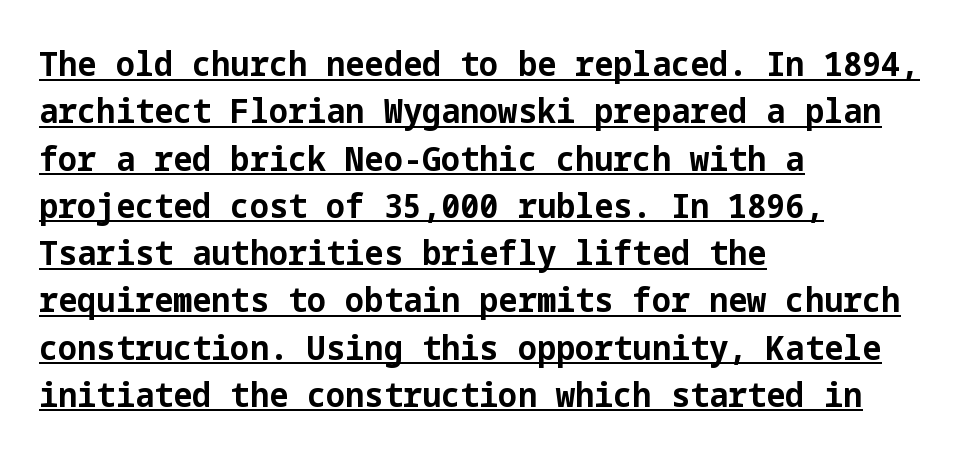
Typographic density is high because the face is bold. When letters stand straight like this, we call the style roman or upright. This rendering uses left alignment, leaving the right contour irregular. Compared with typical paragraphs, the rows here are spaced about the same. Underline: present.
